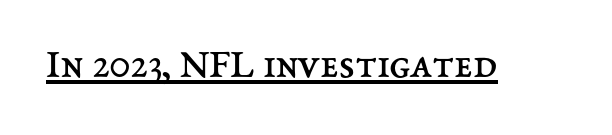
Q: Is the text bold? A: No.
Q: Is the text italic (slanted)? A: No, it is upright.
Q: Is the text underlined? A: Yes.
Q: Is the spacing between letters normal or unusually wide? A: Normal.
Q: Width (condensed, normal, or wide)? A: Normal.
Q: Stroke contrast? A: Medium.
Q: x-height? A: Medium.
Q: Monospaced? A: No.
